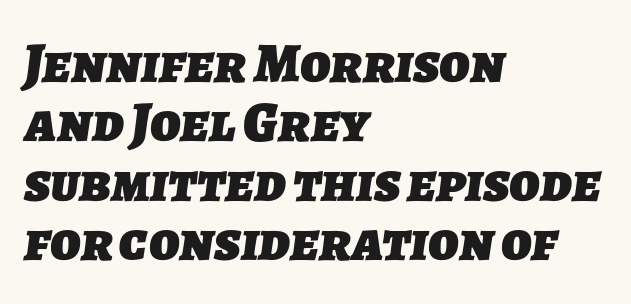
The image shows 57 px heavy sans-serif type; set left-aligned, tight line spacing (1.04x), normal letter spacing, not underlined; low stroke contrast and a medium x-height.
